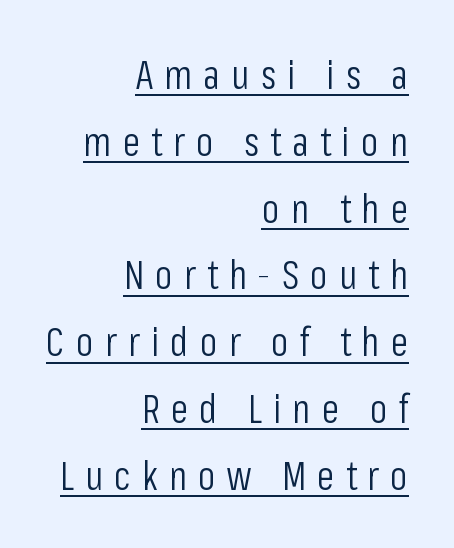
Q: Is the text bold? A: No.
Q: Is the text italic (slanted)? A: No, it is upright.
Q: Is the typeface a serif or a sans-serif typeface? A: Sans-serif.
Q: Is the text underlined? A: Yes.
Q: How is the paragraph aligned? A: Right-aligned.
Q: Is the spacing between letters normal or unusually wide? A: Unusually wide.
Q: Is the spacing between lines tight, normal or loose? A: Normal.
Q: Width (condensed, normal, or wide)? A: Condensed.
Q: Stroke contrast? A: Low.
Q: x-height? A: Medium.
Q: Monospaced? A: No.
